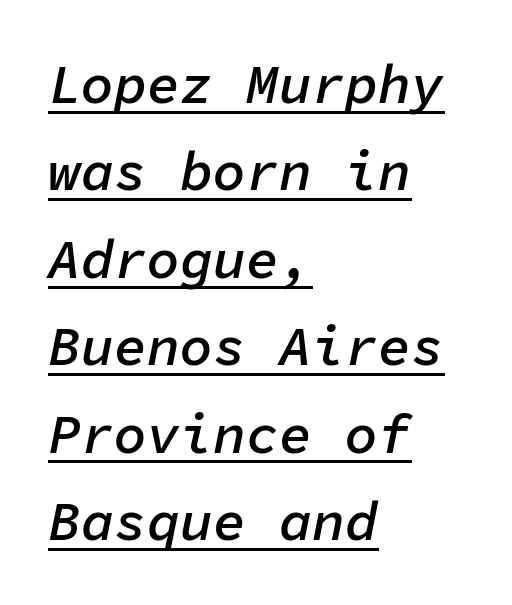
Slightly chunky letters — semibold, I'd say, not full bold. The rendering uses a moderate line-height, typical for paragraphs. You can tell it's italic because the verticals aren't actually vertical. Compared with undecorated copy, this sample adds a rule below the words.
